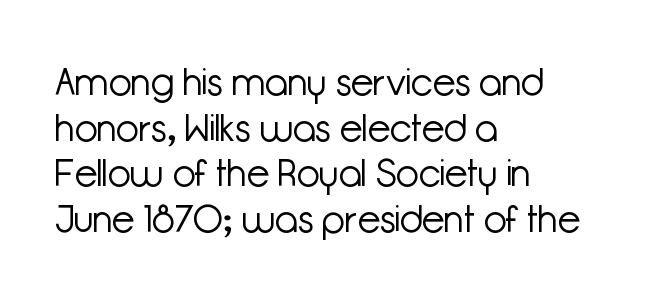
{"serif": "no", "italic": "no", "bold": "no", "weight": "light", "width": "normal", "stroke_contrast": "low", "x_height": "medium", "monospaced": "no", "underline": "no", "align": "left", "line_spacing_ratio": 1.23, "letter_spacing": "normal", "letter_spacing_em": 0.0, "glyph_px": 37}
